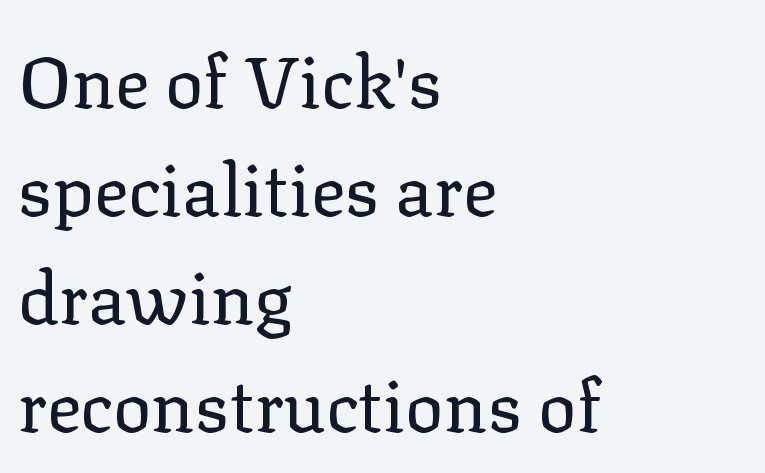
{"serif": "yes", "italic": "no", "bold": "no", "weight": "regular", "width": "normal", "stroke_contrast": "low", "x_height": "medium", "monospaced": "no", "underline": "no", "align": "left", "line_spacing": "normal", "line_spacing_ratio": 1.5, "letter_spacing": "normal", "letter_spacing_em": 0.0, "glyph_px": 72}
